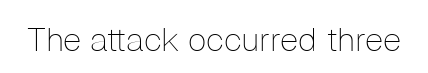
This sample has the flowing, uneven cadence of proportional lettering. Observe the absence of serifs on each vertical stroke in this sample. This sample uses an upright cut, with every glyph sitting square on the baseline. Just letters on the line, the space beneath them empty. This rendering leaves character spacing at its baseline value.
